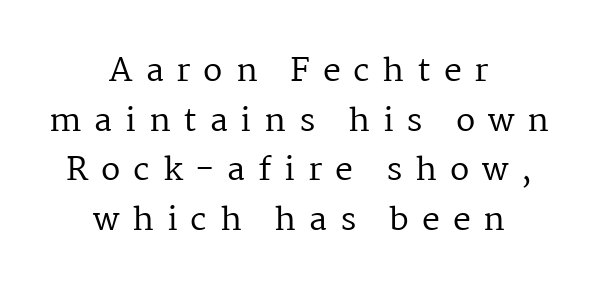
The image shows 32 px regular-weight serif type, upright; set centered, normal line spacing (1.55x), unusually wide letter spacing (+0.4 em), not underlined; medium stroke contrast and a medium x-height.
